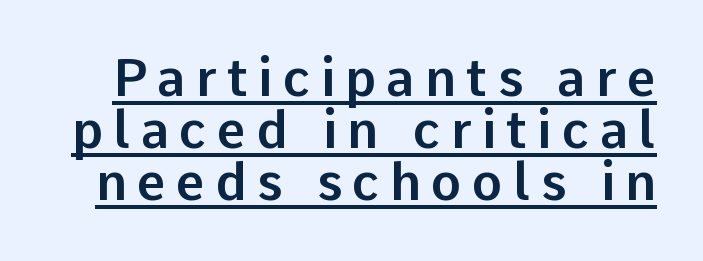
Q: Is the text italic (slanted)? A: No, it is upright.
Q: Is the typeface a serif or a sans-serif typeface? A: Sans-serif.
Q: Is the text underlined? A: Yes.
Q: Is the spacing between letters normal or unusually wide? A: Unusually wide.
Q: Is the spacing between lines tight, normal or loose? A: Tight.
Q: Width (condensed, normal, or wide)? A: Normal.
Q: Stroke contrast? A: Low.
Q: x-height? A: Medium.
Q: Monospaced? A: No.
